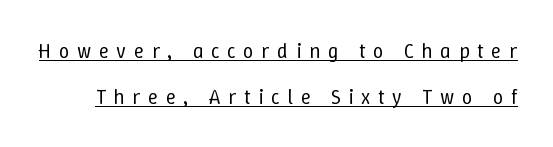
The image shows 21 px text type, upright; set loose line spacing (2.18x), unusually wide letter spacing (+0.36 em), underlined.
